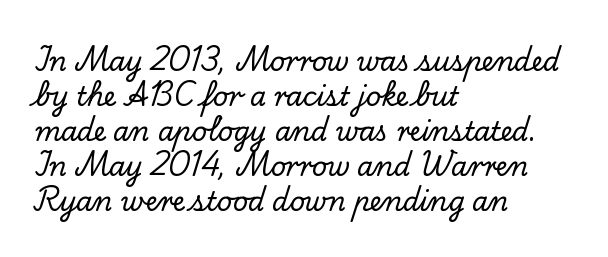
A classic flush-left, rag-right setting is used for this passage. Underlining? Definitely not there. The passage shown stacks its lines at a standard gap. The letterforms sit shoulder to shoulder at normal distance.
